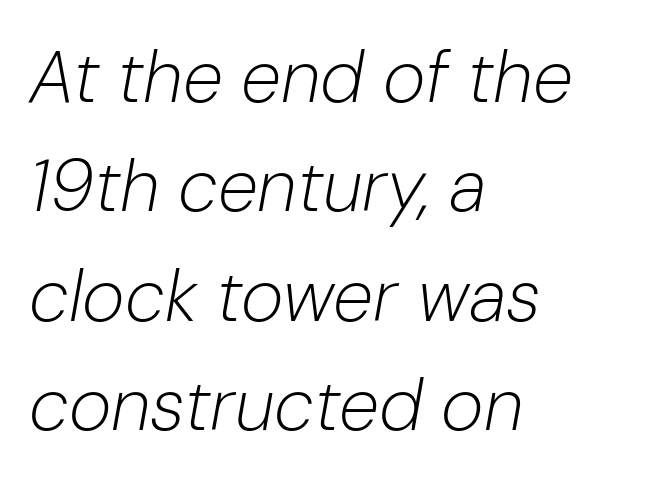
The image shows 73 px light type, italic (leaning right); set left-aligned, normal line spacing (1.5x), normal letter spacing, not underlined; low stroke contrast and a medium x-height.
